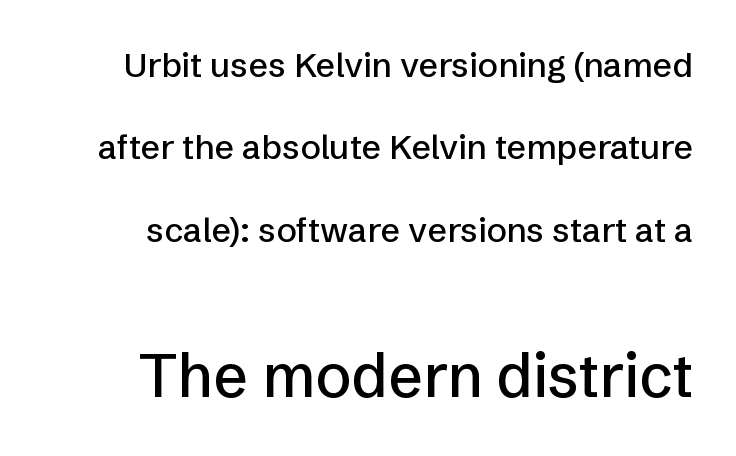
The image shows 60 px sans-serif type, upright; set loose line spacing (2.42x), normal letter spacing, not underlined; the second (bottom) block is 1.76x larger; low stroke contrast and a medium x-height.
